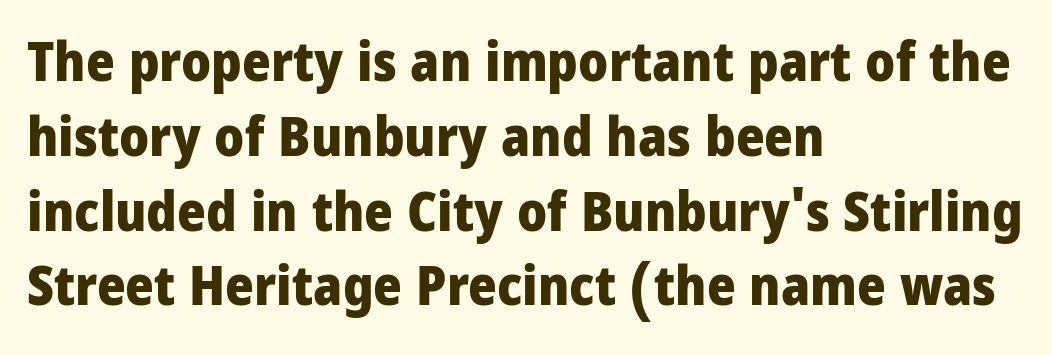
The image shows 55 px heavy, condensed sans-serif type, upright; set left-aligned, normal line spacing (1.36x), normal letter spacing, not underlined; low stroke contrast and a large x-height.
